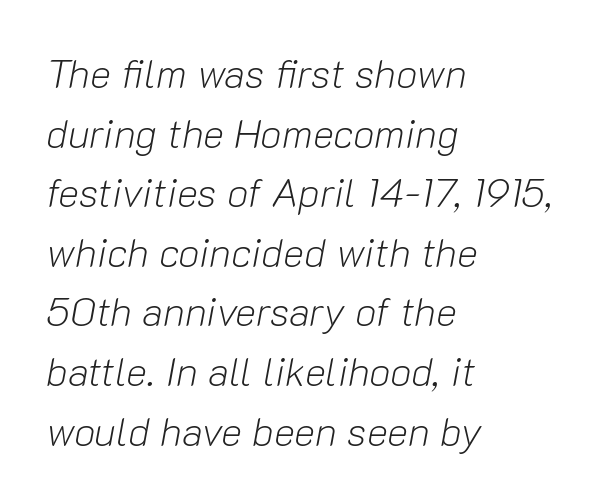
Letter spacing: default. Any mark beneath the type? The region is blank. Vertical spacing — default. The typesetter chose a ragged-right arrangement here. The rendering uses natural spacing where letterforms have individual widths.
